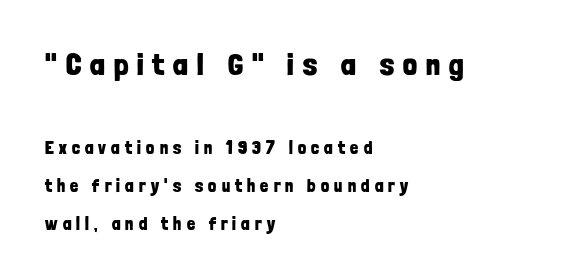
Is the block centered? No — it sits flush against the left margin. Vertically, the passage feels expansive, rows floating well apart. It's the straight-up-and-down kind of type. Is the lower block the larger one? No — the upper block carries the bigger type.
